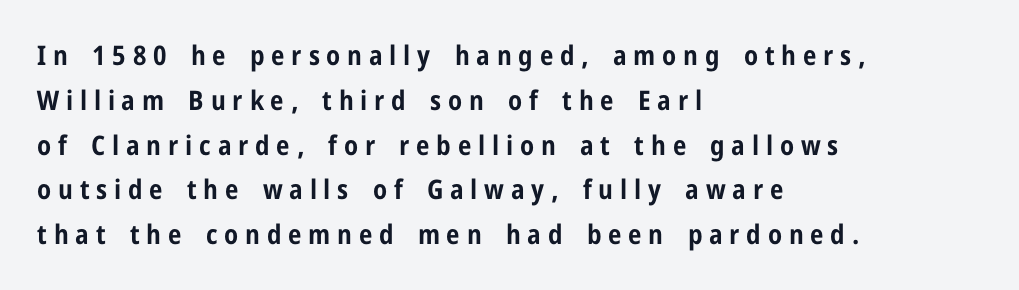
{"italic": "no", "bold": "yes", "underline": "no", "align": "left", "line_spacing": "normal", "line_spacing_ratio": 1.66, "letter_spacing": "wide", "letter_spacing_em": 0.25, "glyph_px": 27}
